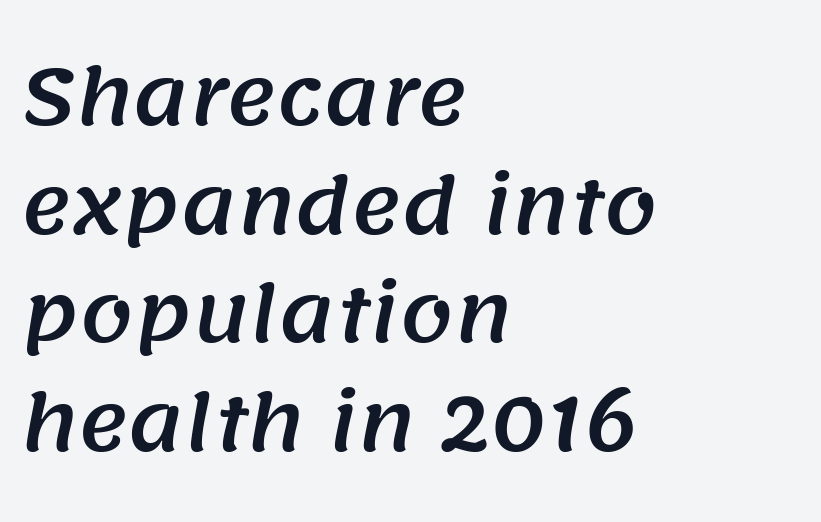
Is this a fixed-width face? No — the glyphs have proportional, varying widths. This rendering features lettering with no underline. Each new line begins a customary step beneath the previous one. Compared with a centered layout, this one pins lines to the left instead. In terms of letterspacing, this is plain default setting.
